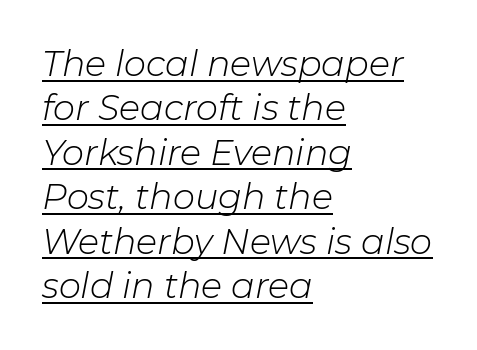
{"italic": "yes", "lean": "right", "slant_degrees": 11, "bold": "no", "weight": "light", "width": "normal", "stroke_contrast": "low", "x_height": "medium", "monospaced": "no", "underline": "yes", "align": "left", "line_spacing": "normal", "line_spacing_ratio": 1.27, "letter_spacing": "normal", "letter_spacing_em": 0.0, "glyph_px": 35}
